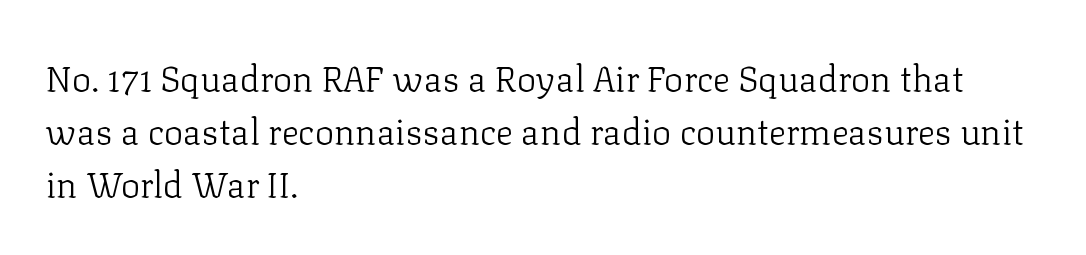
The image shows 36 px light serif type, upright; set left-aligned, normal line spacing (1.47x), normal letter spacing, not underlined; low stroke contrast and a medium x-height.
